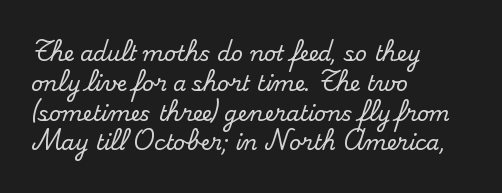
{"underline": "no", "align": "left", "line_spacing": "normal", "line_spacing_ratio": 1.42, "letter_spacing": "normal", "letter_spacing_em": 0.0, "glyph_px": 21}
